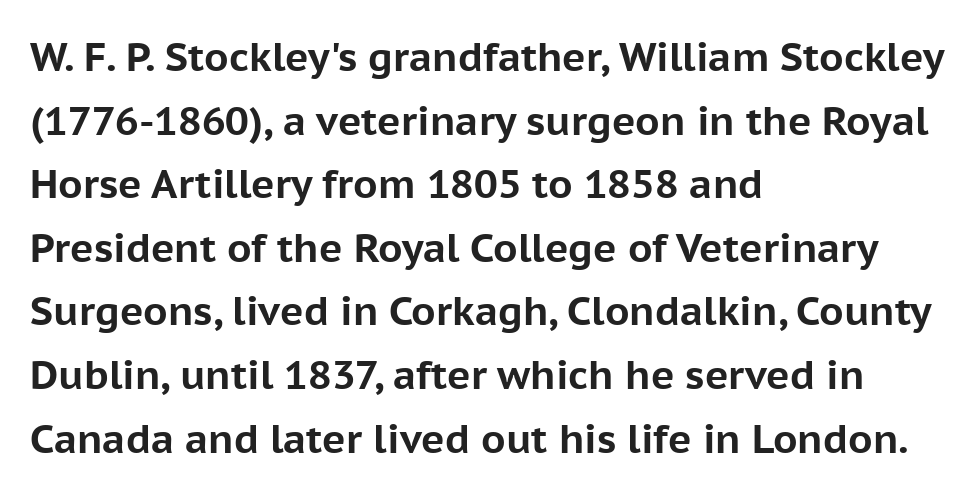
The image shows 40 px bold sans-serif type, upright; set left-aligned, normal line spacing (1.59x), normal letter spacing, not underlined; low stroke contrast and a medium x-height.
